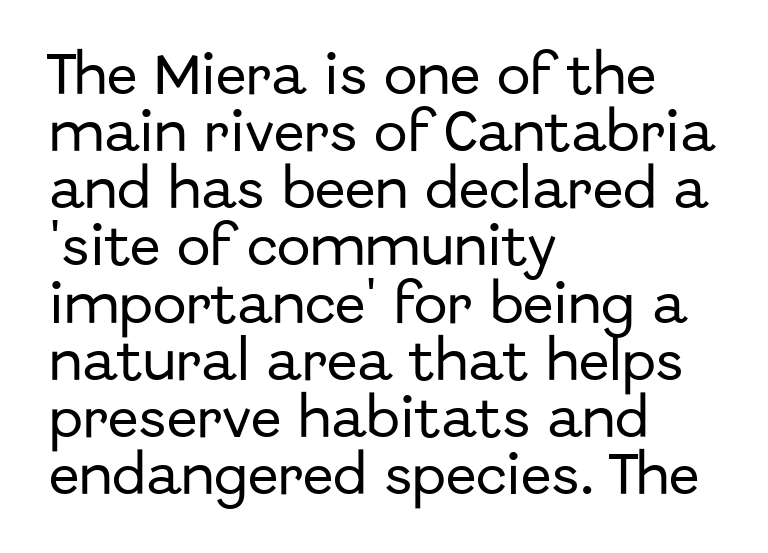
Spacing verdict: proportional, widths tailored to each character. In terms of leading, this rendering sits right in the middle. The letters stand upright; this is a roman face. This rendering features lettering with no underline. Where is the straight margin? On the left.
